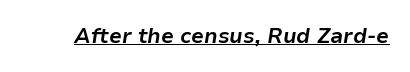
The image shows 21 px bold type, italic (leaning right); set normal letter spacing, underlined.
